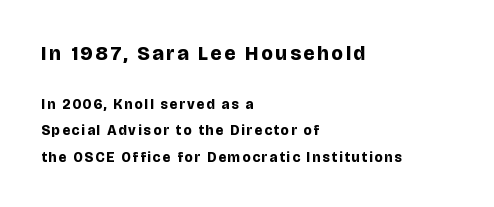
Reading down the block, your eye returns to a fixed left position each line. Which chunk is bigger? The first one — the top block dwarfs the bottom. Glance below the letters and you will spot only blank space. Pretty heavy lettering here — definitely bold. It's the straight-up-and-down kind of type.
